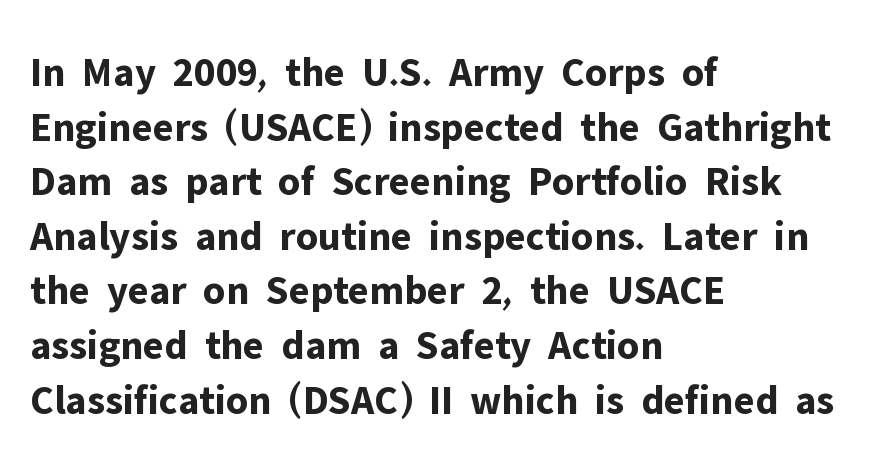
Q: Is the text bold? A: Yes.
Q: Is the text italic (slanted)? A: No, it is upright.
Q: Is the typeface a serif or a sans-serif typeface? A: Sans-serif.
Q: Is the text underlined? A: No.
Q: How is the paragraph aligned? A: Left-aligned.
Q: Is the spacing between letters normal or unusually wide? A: Normal.
Q: Is the spacing between lines tight, normal or loose? A: Normal.
Q: Width (condensed, normal, or wide)? A: Normal.
Q: Stroke contrast? A: Low.
Q: x-height? A: Medium.
Q: Monospaced? A: No.
